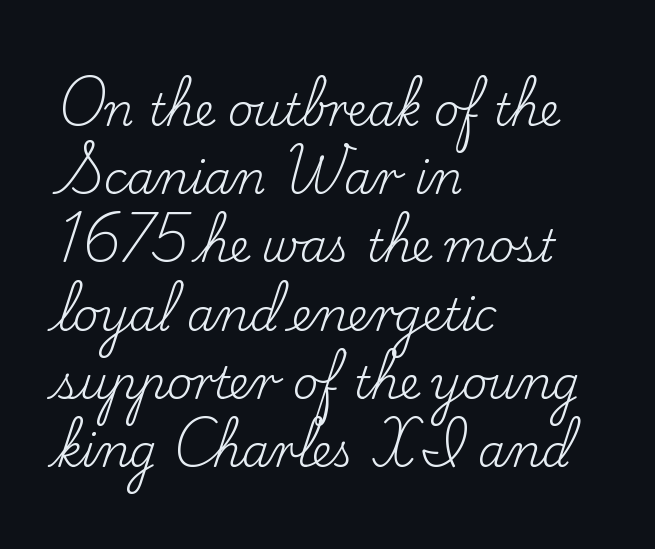
{"serif": "yes", "bold": "no", "weight": "regular", "width": "normal", "stroke_contrast": "low", "x_height": "small", "monospaced": "no", "underline": "no", "align": "left", "line_spacing": "normal", "line_spacing_ratio": 1.55, "letter_spacing": "normal", "letter_spacing_em": 0.0, "glyph_px": 44}
